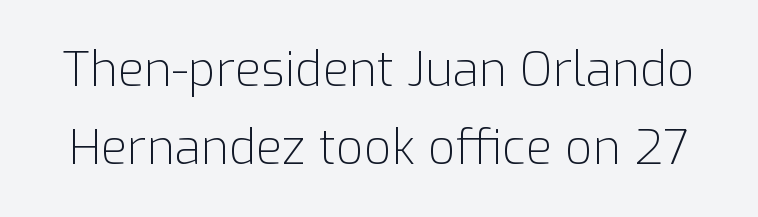
No letter is thick-stroked: the sample isn't bold. A roman cut, with each character standing at attention. The area under the type is left untouched. Default kerning and tracking; the words read as compact shapes.
